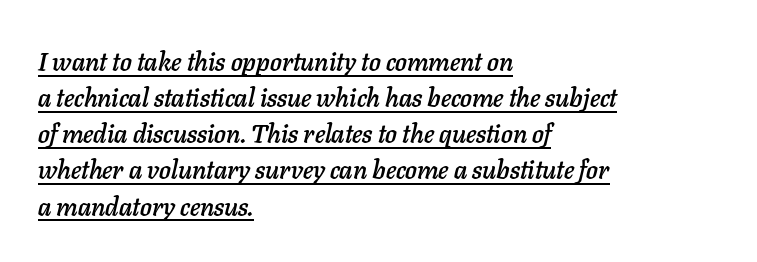
Left-aligned paragraph, ragged on the right. The rendering uses a moderate line-height, typical for paragraphs. This sample uses an oblique cut, with every glyph tilted off the vertical. The horizontal fit of the characters is conventional and even. Does a line run under the words? Yes, clearly.
